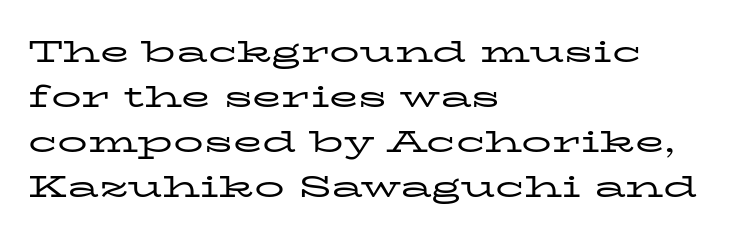
{"serif": "yes", "italic": "no", "bold": "no", "weight": "regular", "width": "wide", "stroke_contrast": "low", "x_height": "medium", "monospaced": "no", "underline": "no", "align": "left", "line_spacing": "normal", "line_spacing_ratio": 1.5, "letter_spacing": "normal", "letter_spacing_em": 0.0, "glyph_px": 30}
